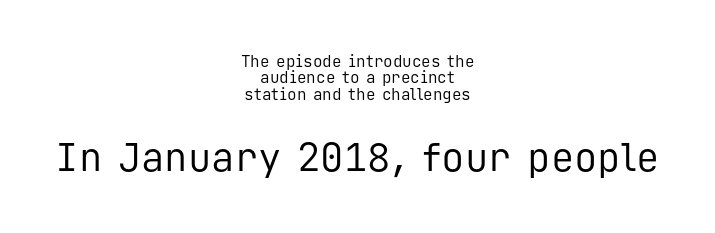
Q: Is the text bold? A: No.
Q: Is the text italic (slanted)? A: No, it is upright.
Q: Is the typeface a serif or a sans-serif typeface? A: Sans-serif.
Q: Is the text underlined? A: No.
Q: How is the paragraph aligned? A: Centered.
Q: Is the spacing between letters normal or unusually wide? A: Normal.
Q: Is the spacing between lines tight, normal or loose? A: Tight.
Q: Which block of text is set in a larger size, the first (top) or the second (bottom)? A: The second (bottom) one.
Q: Width (condensed, normal, or wide)? A: Normal.
Q: Stroke contrast? A: Low.
Q: x-height? A: Medium.
Q: Monospaced? A: Yes.
